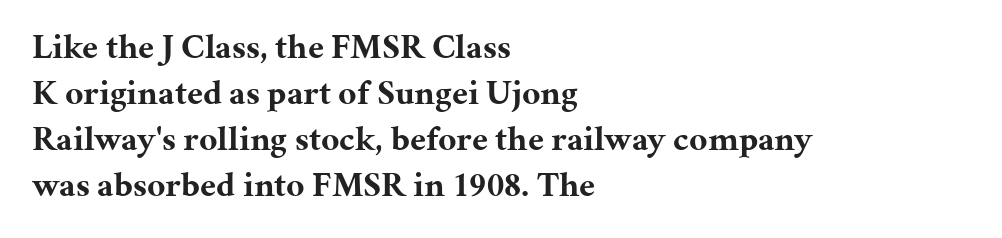
This rendering features lettering with no underline. Line starts are locked; line ends wander. The passage shown stacks its lines at a standard gap. This is the regular roman posture of the typeface.
